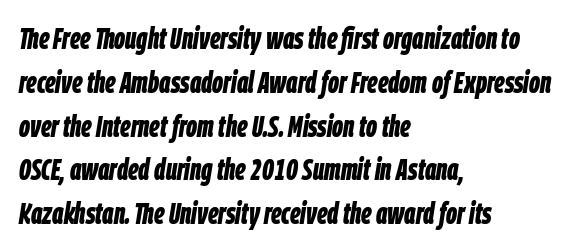
The image shows 30 px bold, condensed type, italic (leaning right); set left-aligned, normal line spacing (1.46x), normal letter spacing, not underlined; low stroke contrast and a large x-height.
